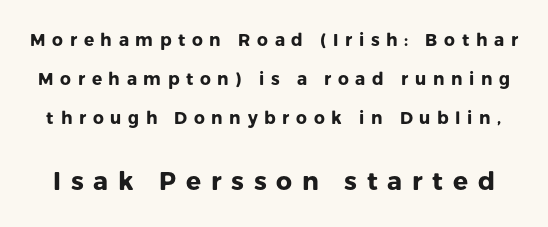
Q: Is the text bold? A: Yes.
Q: Is the text italic (slanted)? A: No, it is upright.
Q: Is the text underlined? A: No.
Q: Is the spacing between letters normal or unusually wide? A: Unusually wide.
Q: Is the spacing between lines tight, normal or loose? A: Loose.
Q: Which block of text is set in a larger size, the first (top) or the second (bottom)? A: The second (bottom) one.
